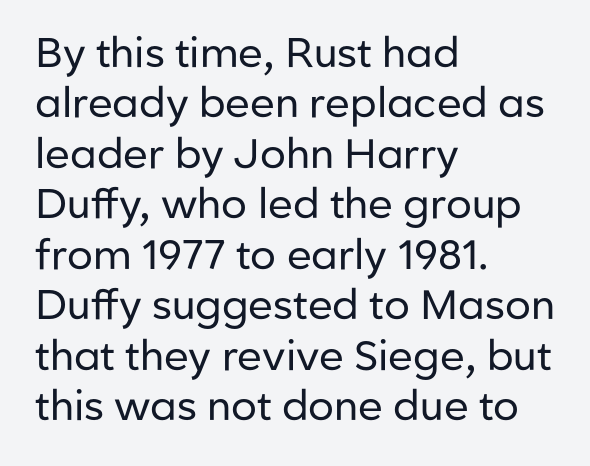
{"serif": "no", "italic": "no", "bold": "no", "weight": "regular", "width": "normal", "stroke_contrast": "low", "x_height": "medium", "monospaced": "no", "underline": "no", "align": "left", "line_spacing_ratio": 1.23, "letter_spacing": "normal", "letter_spacing_em": 0.0, "glyph_px": 41}
